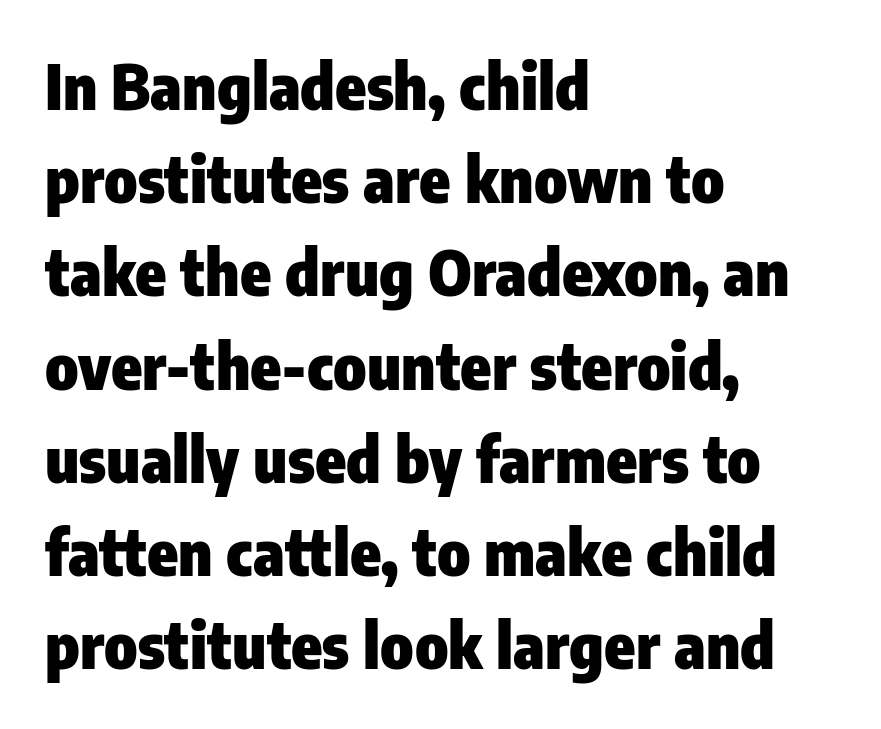
Note the varied advance widths — an 'i' is clearly narrower than an 'm'. The rendering shows plain stroke endings on the letterforms — a sans-serif design. This is roman type, the default non-slanted kind. Notice how the passage keeps a crisp vertical edge on the left only.
